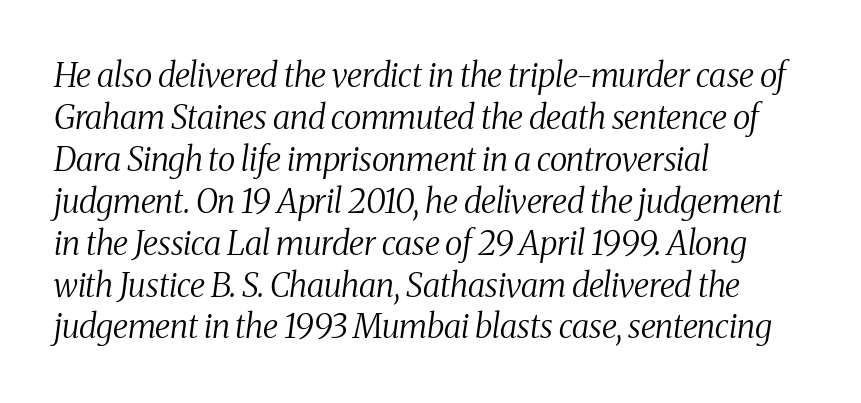
The image shows 33 px regular-weight, condensed serif type, italic (leaning right); set left-aligned, normal line spacing (1.27x), normal letter spacing, not underlined; medium stroke contrast and a medium x-height.
